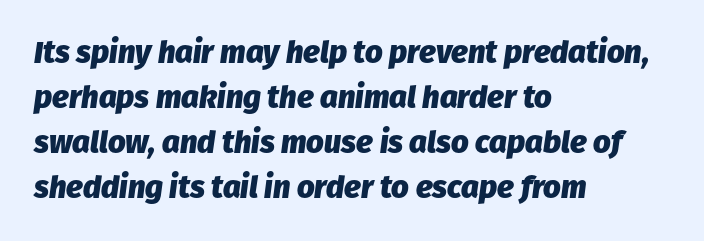
Notice how descenders clear the ascenders below comfortably — that's standard leading. The face used here has the dense, thick strokes of a bold. In CSS terms this would be text-align: left. Plain, unruled lines of type. This sample uses an oblique cut, with every glyph tilted off the vertical. Spacing between characters is what you'd get straight out of the box.
